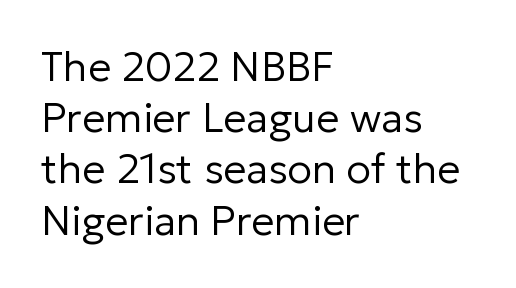
Spacing verdict: proportional, widths tailored to each character. No italicization has been applied; the sample stays upright. The zone under the glyphs is completely vacant. Compared with a typical body face, this is equally light or lighter still. The type family on display is of the sans-serif kind.
